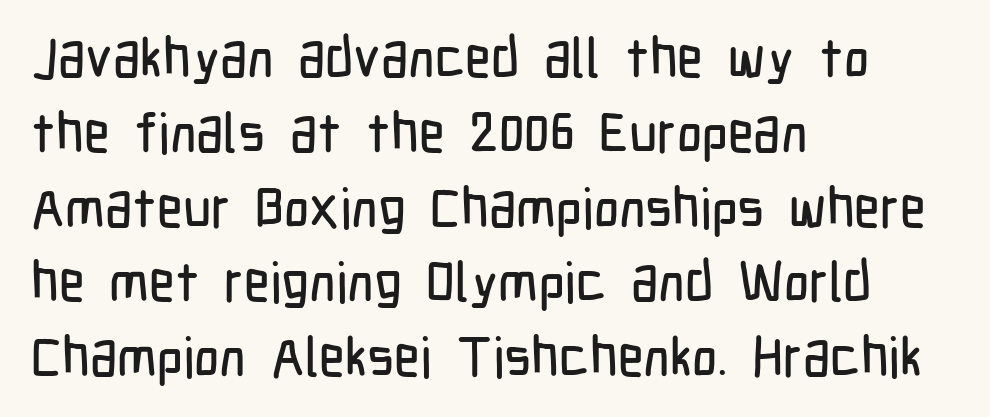
Q: Is the text italic (slanted)? A: No, it is upright.
Q: Is the typeface a serif or a sans-serif typeface? A: Sans-serif.
Q: Is the text underlined? A: No.
Q: How is the paragraph aligned? A: Left-aligned.
Q: Is the spacing between letters normal or unusually wide? A: Normal.
Q: Is the spacing between lines tight, normal or loose? A: Normal.
Q: Width (condensed, normal, or wide)? A: Condensed.
Q: Stroke contrast? A: Low.
Q: x-height? A: Medium.
Q: Monospaced? A: No.
